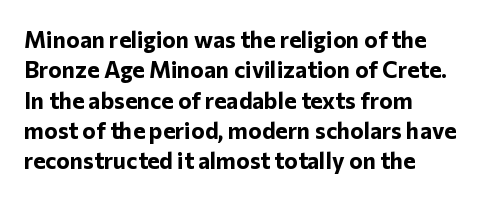
{"italic": "no", "bold": "yes", "underline": "no", "align": "left", "line_spacing": "normal", "line_spacing_ratio": 1.32, "letter_spacing": "normal", "letter_spacing_em": 0.0, "glyph_px": 23}
